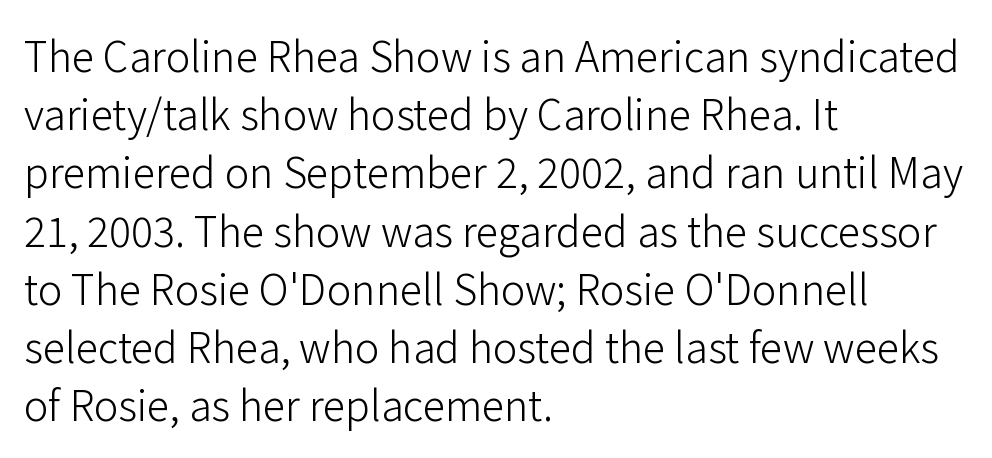
These glyphs show unthickened strokes, regular width or finer. Standard letterfit; no display-style spreading of the glyphs. Is there much room between lines? A standard amount, neither cramped nor airy. Line beginnings align vertically; line endings do not. The passage shown is not underscored anywhere.
